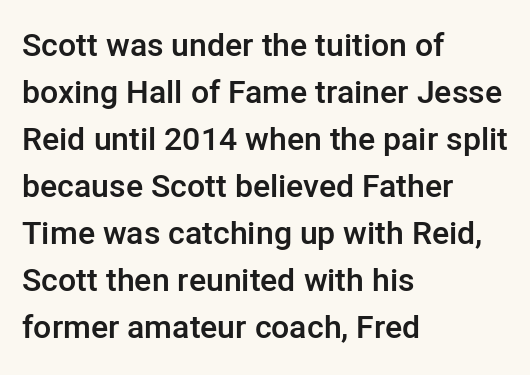
Q: Is the text bold? A: Semi-bold.
Q: Is the text italic (slanted)? A: No, it is upright.
Q: Is the typeface a serif or a sans-serif typeface? A: Sans-serif.
Q: Is the text underlined? A: No.
Q: How is the paragraph aligned? A: Left-aligned.
Q: Is the spacing between letters normal or unusually wide? A: Normal.
Q: Is the spacing between lines tight, normal or loose? A: Normal.
Q: Width (condensed, normal, or wide)? A: Normal.
Q: Stroke contrast? A: Low.
Q: x-height? A: Medium.
Q: Monospaced? A: No.
